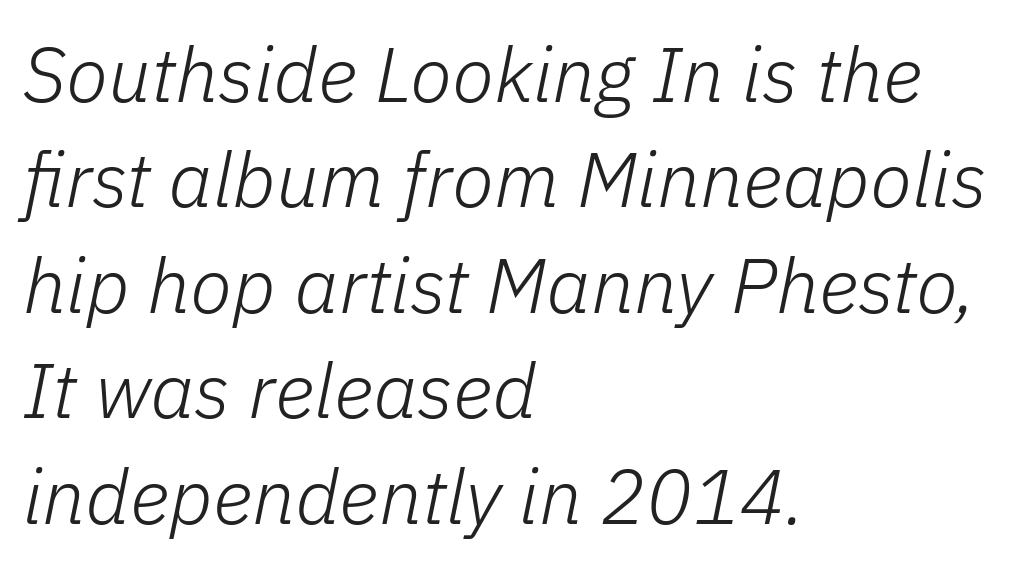
{"italic": "yes", "lean": "right", "slant_degrees": 11, "bold": "no", "weight": "light", "width": "normal", "stroke_contrast": "low", "x_height": "medium", "monospaced": "no", "underline": "no", "align": "left", "line_spacing": "normal", "line_spacing_ratio": 1.37, "letter_spacing": "normal", "letter_spacing_em": 0.0, "glyph_px": 77}
